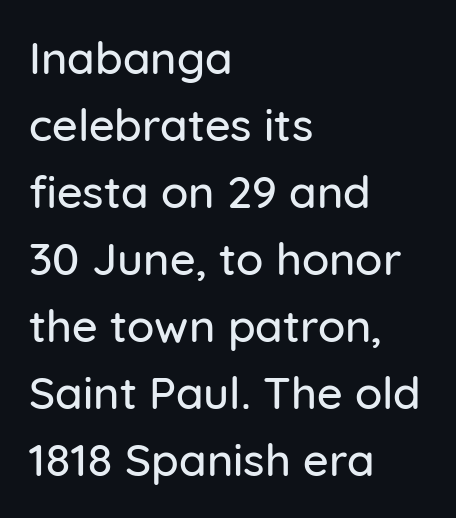
The image shows 45 px sans-serif type, upright; set left-aligned, normal line spacing (1.49x), normal letter spacing, not underlined; low stroke contrast and a medium x-height.
